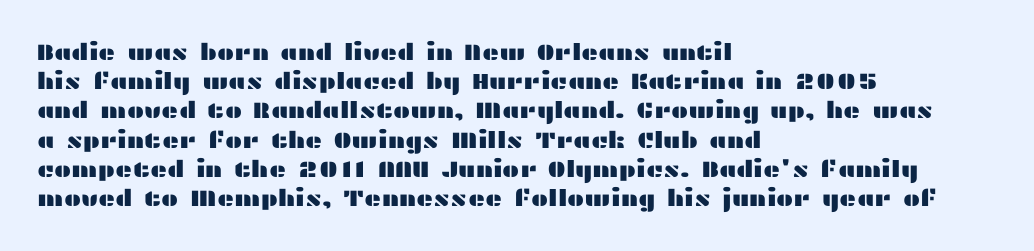
{"italic": "no", "underline": "no", "align": "left", "line_spacing": "normal", "line_spacing_ratio": 1.27, "letter_spacing": "normal", "letter_spacing_em": 0.0, "glyph_px": 23}
